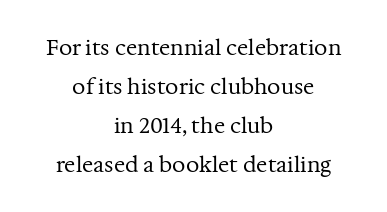
Q: Is the text bold? A: No.
Q: Is the text italic (slanted)? A: No, it is upright.
Q: Is the text underlined? A: No.
Q: How is the paragraph aligned? A: Centered.
Q: Is the spacing between letters normal or unusually wide? A: Normal.
